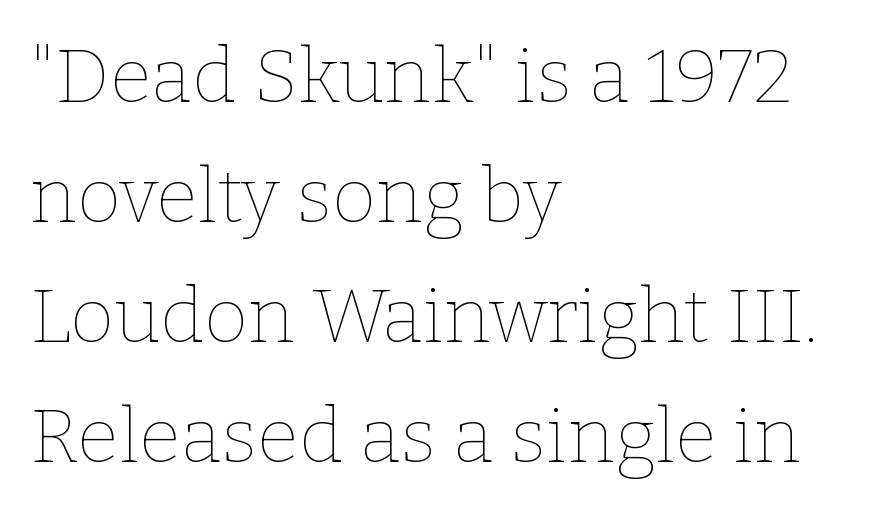
{"italic": "no", "bold": "no", "weight": "thin", "width": "normal", "stroke_contrast": "low", "x_height": "medium", "monospaced": "no", "underline": "no", "align": "left", "line_spacing": "normal", "line_spacing_ratio": 1.58, "letter_spacing": "normal", "letter_spacing_em": 0.0, "glyph_px": 76}
